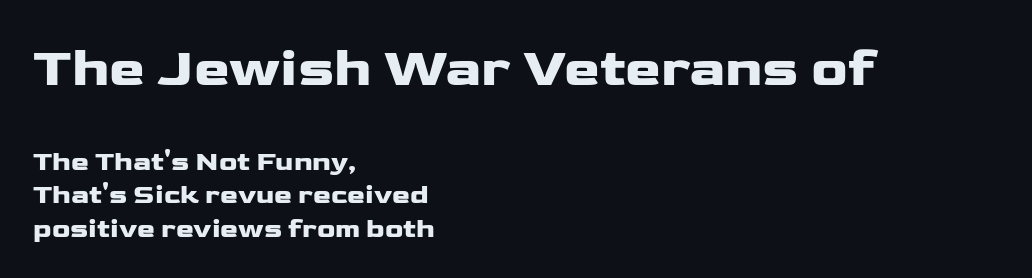
Do the characters align in a grid? No, the font is proportional. These lines were composed using upright roman letters. One glance says typical: line gaps are just what's usual. In terms of letterform style, serifs are entirely absent. How are the letters spaced? Ordinarily, with no added tracking.
